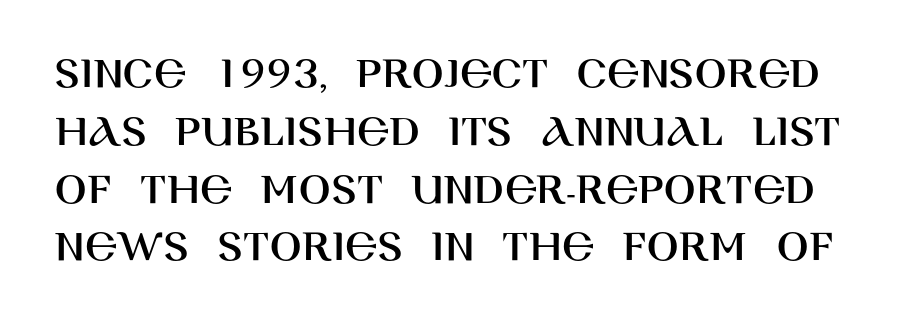
The image shows 47 px sans-serif type, upright; set line spacing 1.23x, normal letter spacing, not underlined; high stroke contrast and a large x-height.
